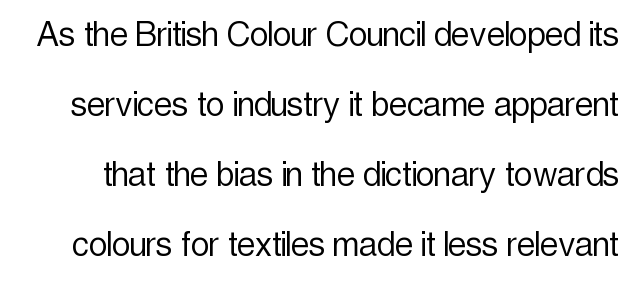
Q: Is the text bold? A: No.
Q: Is the text italic (slanted)? A: No, it is upright.
Q: Is the typeface a serif or a sans-serif typeface? A: Sans-serif.
Q: Is the text underlined? A: No.
Q: Is the spacing between letters normal or unusually wide? A: Normal.
Q: Width (condensed, normal, or wide)? A: Condensed.
Q: x-height? A: Medium.
Q: Monospaced? A: No.
